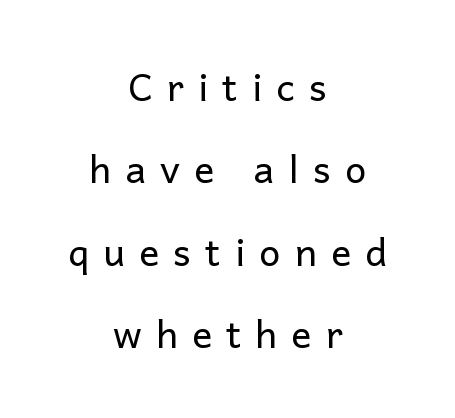
The image shows 38 px regular-weight sans-serif type, upright; set centered, loose line spacing (2.17x), unusually wide letter spacing (+0.37 em), not underlined; low stroke contrast and a medium x-height.
